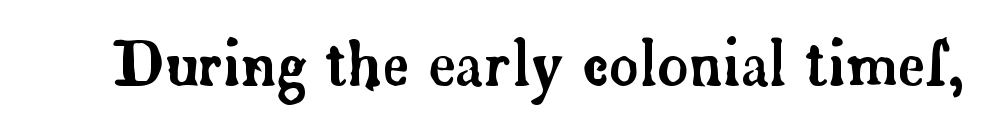
The image shows 59 px serif type, upright; set normal letter spacing, not underlined; low stroke contrast and a small x-height.
